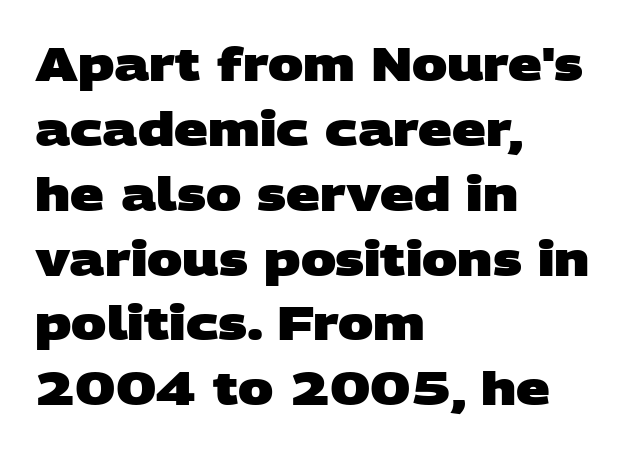
The image shows 47 px heavy, wide sans-serif type; set left-aligned, normal line spacing (1.38x), normal letter spacing, not underlined; low stroke contrast and a large x-height.
